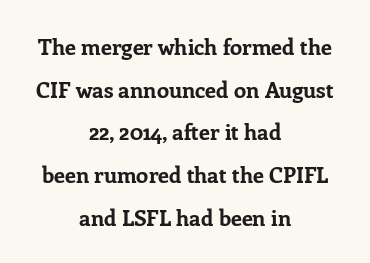
The image shows 22 px bold type, upright; set centered, loose line spacing (1.94x), normal letter spacing, not underlined.
